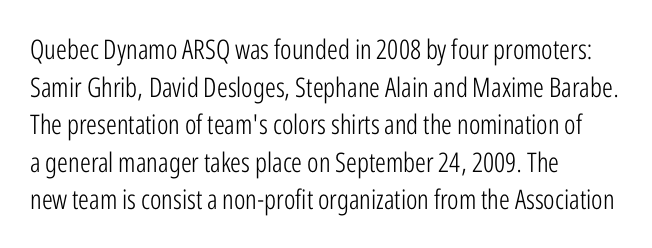
Notice how the stems are strictly vertical — no italics here. A bare baseline throughout the passage. Inter-character spacing is left at the font's built-in metrics. Vertical spacing — default. The ragged edge is on the right, which tells us the setting is flush left. The font sits on the lighter half of the weight spectrum, regular included.
